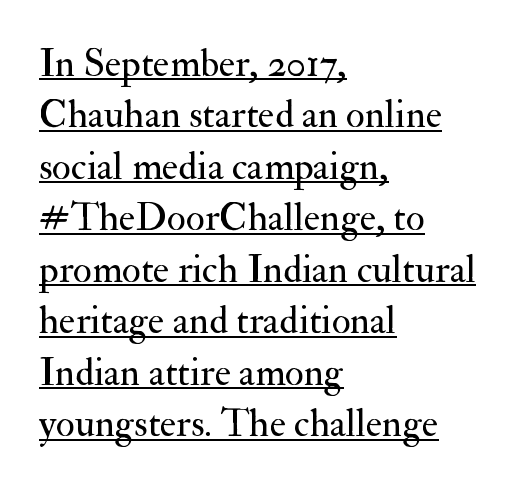
Q: Is the text bold? A: No.
Q: Is the text italic (slanted)? A: No, it is upright.
Q: Is the typeface a serif or a sans-serif typeface? A: Serif.
Q: Is the text underlined? A: Yes.
Q: How is the paragraph aligned? A: Left-aligned.
Q: Is the spacing between letters normal or unusually wide? A: Normal.
Q: Is the spacing between lines tight, normal or loose? A: Normal.
Q: Width (condensed, normal, or wide)? A: Normal.
Q: Stroke contrast? A: Medium.
Q: x-height? A: Small.
Q: Monospaced? A: No.
